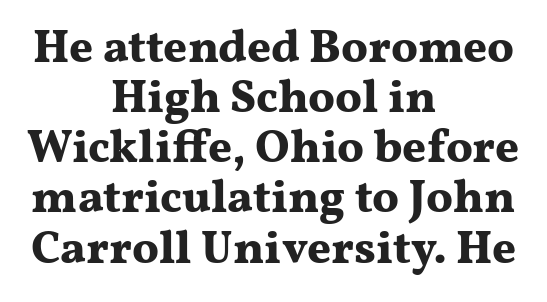
The image shows 46 px bold, wide serif type, upright; set centered, tight line spacing (1.09x), normal letter spacing, not underlined; medium stroke contrast and a medium x-height.
